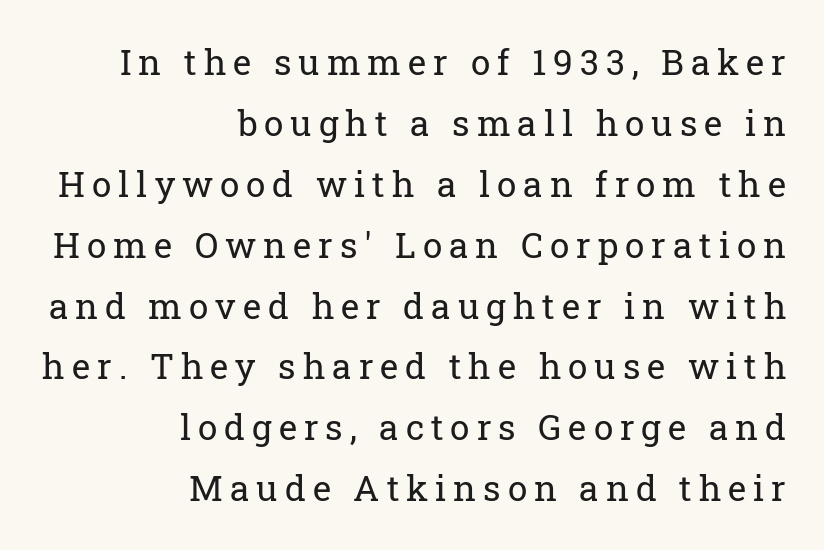
{"serif": "yes", "italic": "no", "bold": "no", "weight": "regular", "width": "normal", "stroke_contrast": "low", "x_height": "medium", "monospaced": "no", "underline": "no", "align": "right", "line_spacing_ratio": 1.74, "letter_spacing": "wide", "letter_spacing_em": 0.2, "glyph_px": 35}
